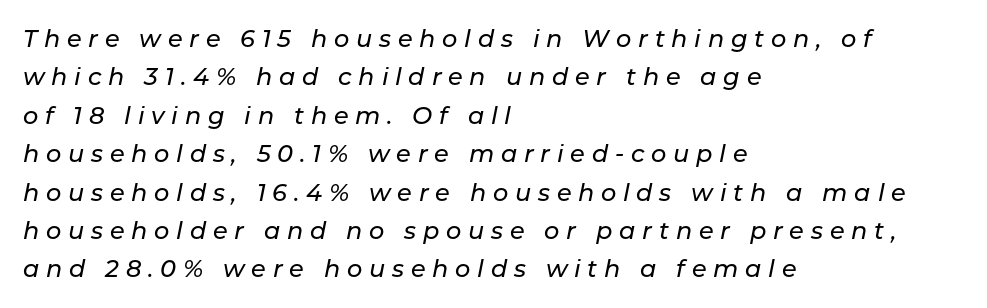
The image shows 24 px text type, italic (leaning right); set left-aligned, normal line spacing (1.6x), unusually wide letter spacing (+0.28 em), not underlined.
